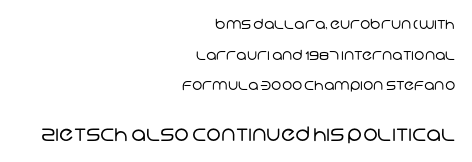
{"bold": "no", "underline": "no", "align": "right", "line_spacing": "loose", "line_spacing_ratio": 2.19, "letter_spacing": "normal", "letter_spacing_em": 0.0, "larger_block": "second", "size_ratio": 1.43, "glyph_px": 20}
